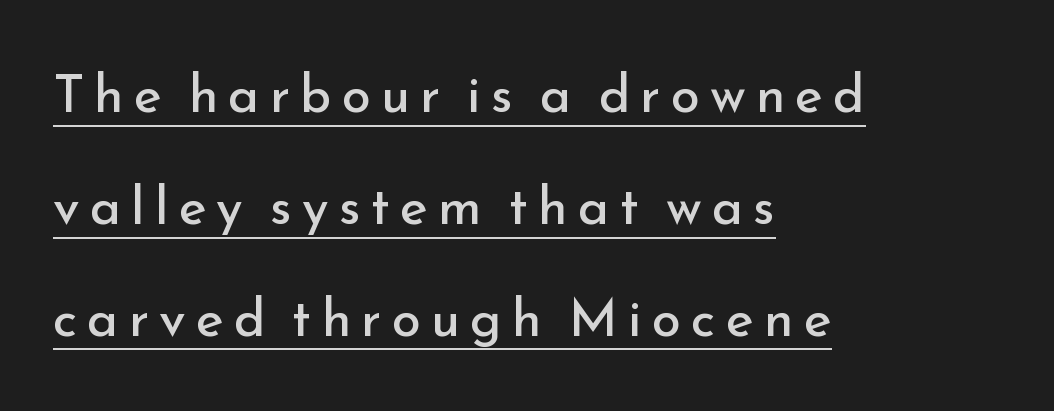
Q: Is the text bold? A: No.
Q: Is the text italic (slanted)? A: No, it is upright.
Q: Is the typeface a serif or a sans-serif typeface? A: Sans-serif.
Q: Is the text underlined? A: Yes.
Q: How is the paragraph aligned? A: Left-aligned.
Q: Is the spacing between lines tight, normal or loose? A: Loose.
Q: Width (condensed, normal, or wide)? A: Normal.
Q: Stroke contrast? A: Low.
Q: x-height? A: Small.
Q: Monospaced? A: No.
